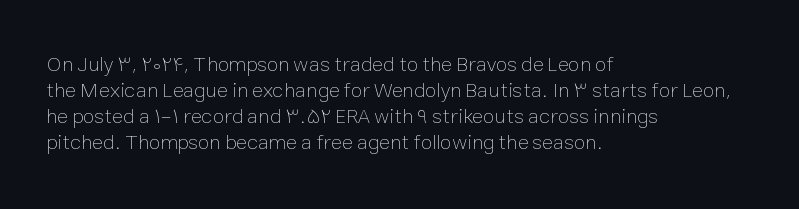
{"italic": "no", "bold": "no", "underline": "no", "align": "left", "line_spacing_ratio": 1.24, "letter_spacing": "normal", "letter_spacing_em": 0.0, "glyph_px": 21}
